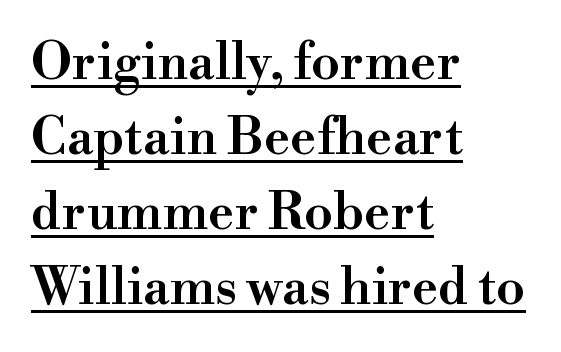
{"serif": "yes", "italic": "no", "bold": "semi", "weight": "semibold", "width": "normal", "stroke_contrast": "high", "x_height": "small", "monospaced": "no", "underline": "yes", "align": "left", "line_spacing": "normal", "line_spacing_ratio": 1.47, "letter_spacing": "normal", "letter_spacing_em": 0.0, "glyph_px": 51}
